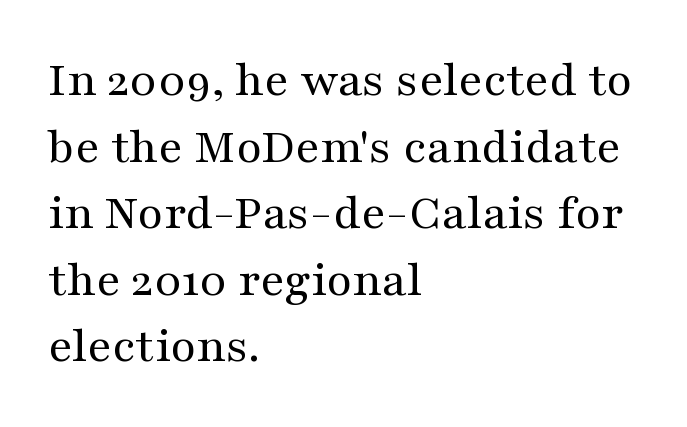
Interline gaps are of average width in this sample. The typeface has the unassuming heft of standard copy or less. Compared with typical body copy, the letter spacing here is the same. Rendered with straight, roman letterforms. Layout note: lines flush left.
